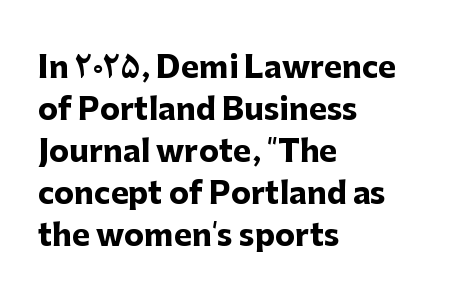
The typesetter chose a ragged-right arrangement here. Set as a true bold cut, around the 700 mark. Characters follow at the spacing the type designer built in. Looks like regular typesetting: each glyph gets only the width it needs. No feet cap the strokes, marking this as sans-serif type.
